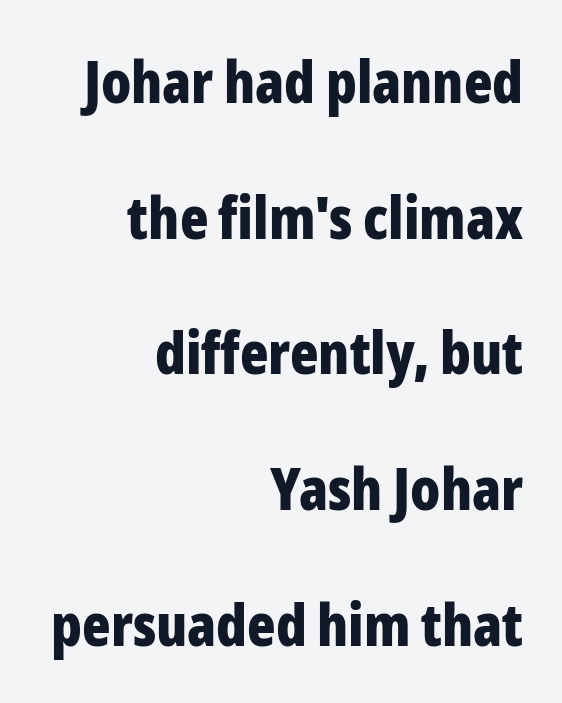
{"serif": "no", "italic": "no", "bold": "yes", "weight": "bold", "width": "condensed", "stroke_contrast": "low", "x_height": "medium", "monospaced": "no", "underline": "no", "align": "right", "line_spacing": "loose", "line_spacing_ratio": 2.3, "letter_spacing": "normal", "letter_spacing_em": 0.0, "glyph_px": 59}
